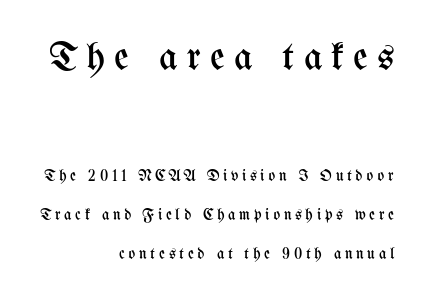
The image shows 40 px regular-weight, condensed type, upright; set right-aligned, loose line spacing (2.43x), unusually wide letter spacing (+0.23 em), not underlined; the first (top) block is 2.5x larger; medium stroke contrast and a medium x-height.
